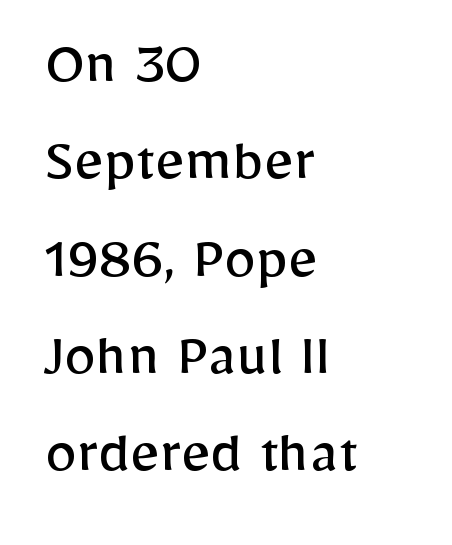
The specimen reads as upright at a glance. Short and long lines alike share a common starting point at left. A typesetter would label this face a sans. Descenders are the only things crossing below the line. Compared with typical body copy, the letter spacing here is the same. Do the characters align in a grid? No, the font is proportional.
